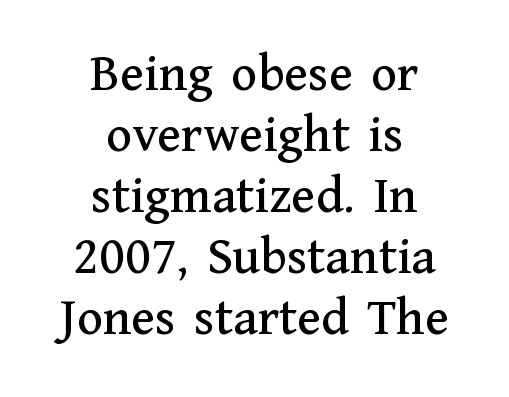
{"serif": "yes", "italic": "no", "width": "normal", "stroke_contrast": "medium", "x_height": "medium", "monospaced": "no", "underline": "no", "align": "center", "line_spacing": "tight", "line_spacing_ratio": 1.13, "letter_spacing": "normal", "letter_spacing_em": 0.0, "glyph_px": 54}
